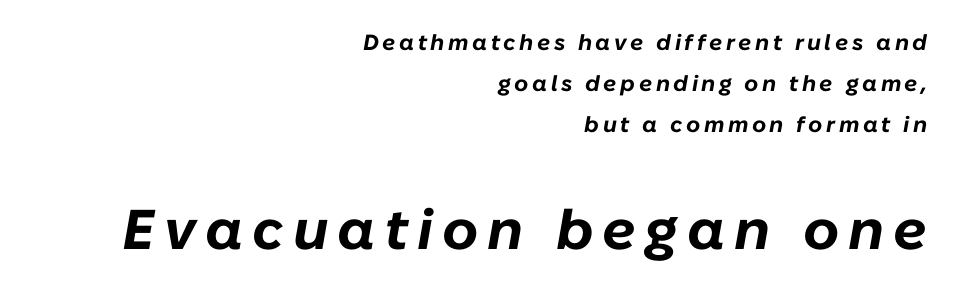
Letters rest on an invisible, unmarked baseline. The passage is arranged like a letterhead date or caption credit — flush right. The letters are slanted; this is an italic face. On the weight axis this lands at bold, roughly 700. A typesetter would call this proportional, since set widths differ per character. Visually, the bottom section dominates because its glyphs are scaled up.
